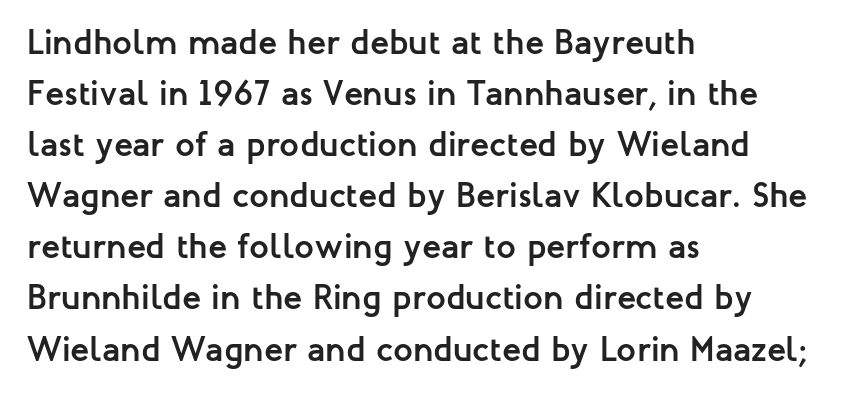
The compositor pushed each line to the left boundary. Spacing between characters is what you'd get straight out of the box. Tall strokes in this sample are plumb rather than angled. A sans-serif font was chosen for this passage. Note the varied advance widths — an 'i' is clearly narrower than an 'm'. The block of text has a typical density, with ordinary space between rows.
